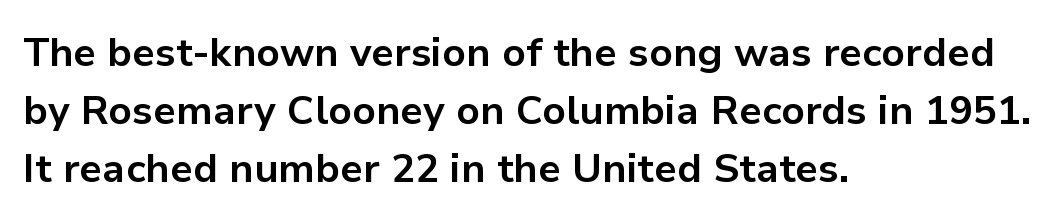
{"serif": "no", "italic": "no", "bold": "yes", "weight": "bold", "width": "normal", "stroke_contrast": "low", "x_height": "medium", "monospaced": "no", "underline": "no", "align": "left", "line_spacing": "normal", "line_spacing_ratio": 1.45, "letter_spacing": "normal", "letter_spacing_em": 0.0, "glyph_px": 40}
